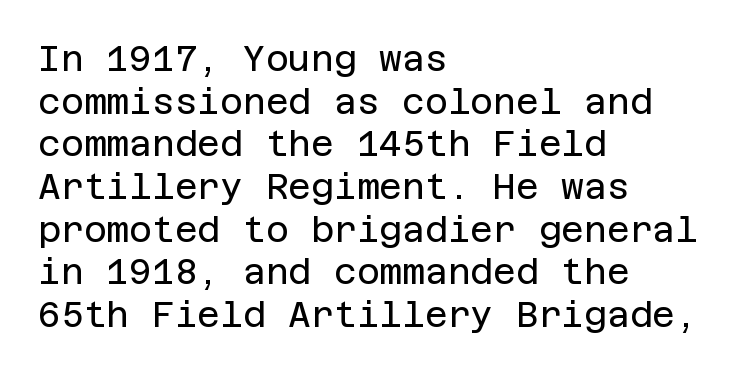
{"serif": "no", "italic": "no", "bold": "no", "weight": "regular", "width": "normal", "stroke_contrast": "low", "x_height": "large", "underline": "no", "align": "left", "line_spacing_ratio": 1.22, "letter_spacing": "normal", "letter_spacing_em": 0.0, "glyph_px": 35}
